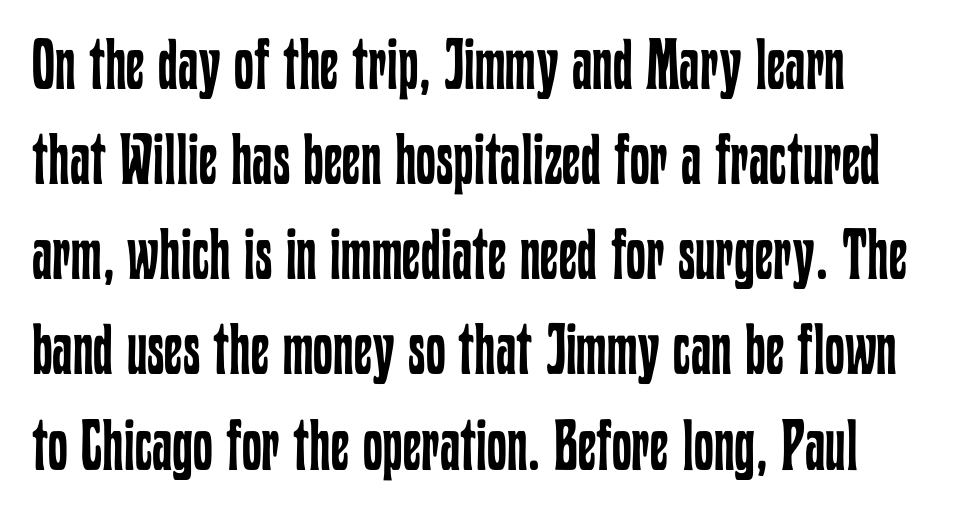
The image shows 71 px regular-weight, condensed type, upright; set left-aligned, normal line spacing (1.34x), normal letter spacing, not underlined; low stroke contrast and a medium x-height.
